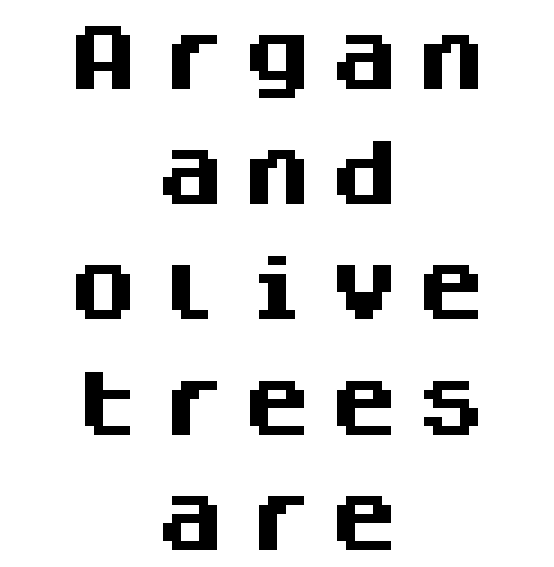
The image shows 72 px heavy sans-serif type, upright, monospaced; set centered, normal line spacing (1.6x), unusually wide letter spacing (+0.21 em), not underlined; medium stroke contrast and a large x-height.
